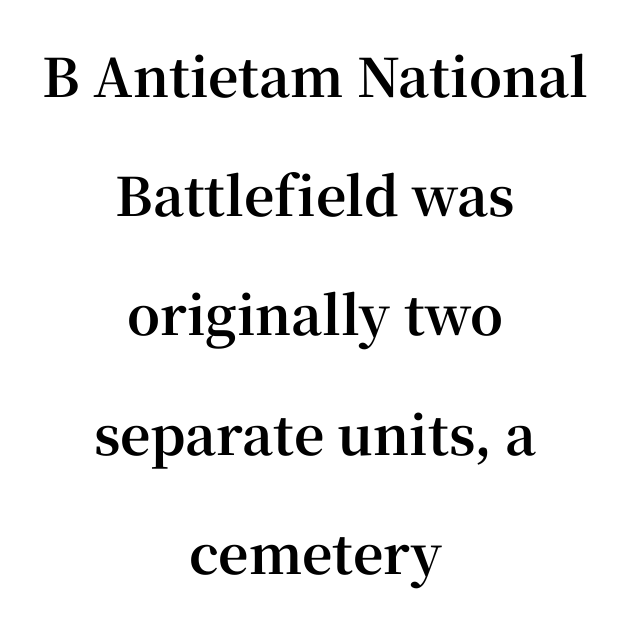
The image shows 53 px bold serif type, upright; set centered, loose line spacing (2.25x), normal letter spacing, not underlined; high stroke contrast and a medium x-height.
